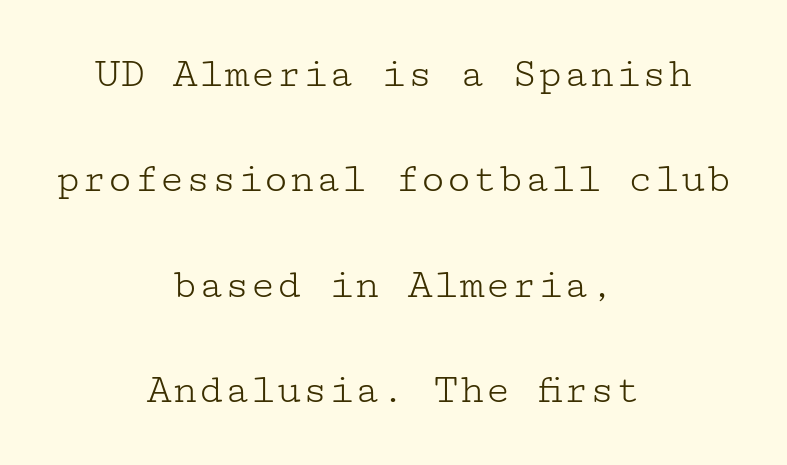
The image shows 43 px light, wide serif type, upright; set centered, loose line spacing (2.45x), normal letter spacing, not underlined; low stroke contrast and a medium x-height.
